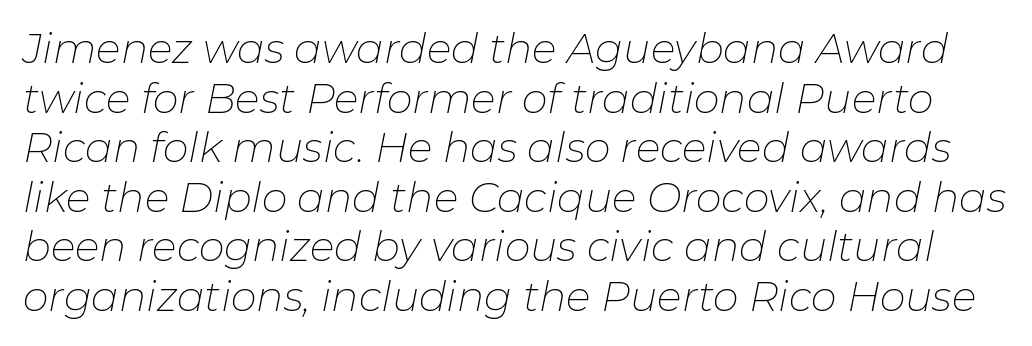
The image shows 41 px thin type, italic (leaning right); set line spacing 1.21x, normal letter spacing, not underlined; low stroke contrast and a medium x-height.
